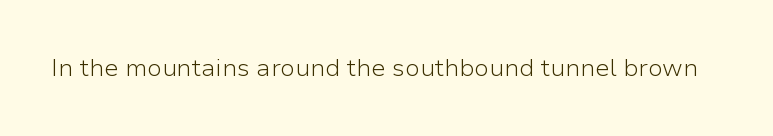
Only glyphs here, with clear space below each row. Notice how the stems are strictly vertical — no italics here. Between one letter and the next there's only the usual sliver of space. Is this a heavy cut? Hardly; it is regular or lighter.
